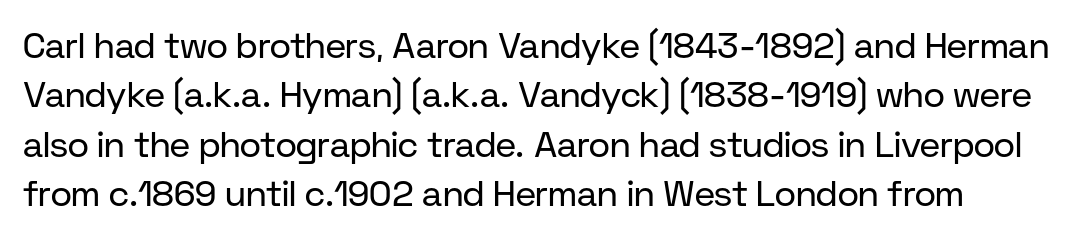
{"serif": "no", "italic": "no", "bold": "no", "weight": "regular", "width": "normal", "stroke_contrast": "low", "x_height": "medium", "monospaced": "no", "underline": "no", "line_spacing": "normal", "line_spacing_ratio": 1.37, "letter_spacing": "normal", "letter_spacing_em": 0.0, "glyph_px": 36}
